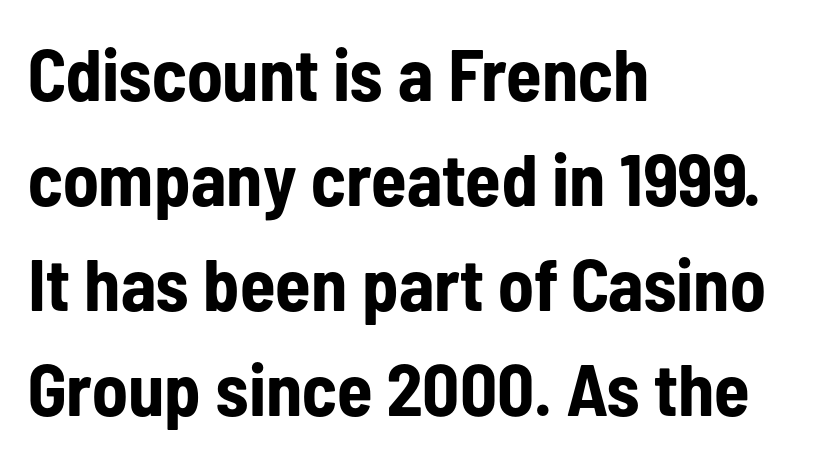
The specimen reads as upright at a glance. A normal amount of white space separates one row of letters from the next. Visually the block forms a straight wall on the left and a jagged coastline on the right. The passage shown is typed in a proportional face where columns would drift. Descenders are the only things crossing below the line. A sans-serif font was chosen for this passage.
